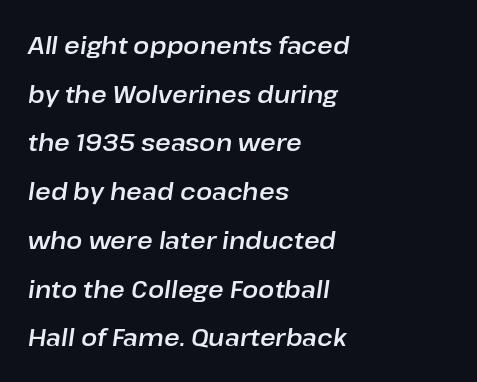
The typesetter chose a ragged-right arrangement here. A typesetter would call this leading open, well beyond the default. Characters follow at the spacing the type designer built in. Anything drawn beneath the words? Only blank space. Would a proofreader flag this as italicized? Yes.
